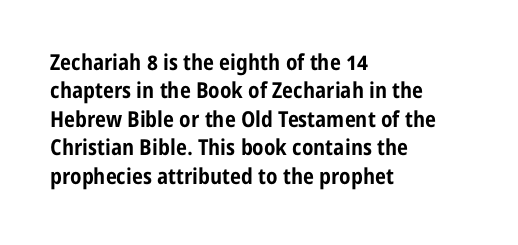
This is the regular roman posture of the typeface. The lines in this sample share a left origin and differ only in where they stop. Standard letterfit; no display-style spreading of the glyphs. Heavy-handed strokes throughout: this text is bold. The space directly below the letters is spotless.
